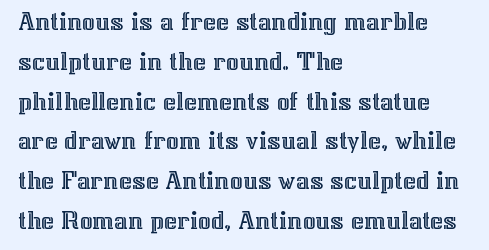
Q: Is the text italic (slanted)? A: No, it is upright.
Q: Is the text underlined? A: No.
Q: How is the paragraph aligned? A: Left-aligned.
Q: Is the spacing between letters normal or unusually wide? A: Normal.
Q: Is the spacing between lines tight, normal or loose? A: Normal.
Q: Width (condensed, normal, or wide)? A: Normal.
Q: x-height? A: Medium.
Q: Monospaced? A: No.
